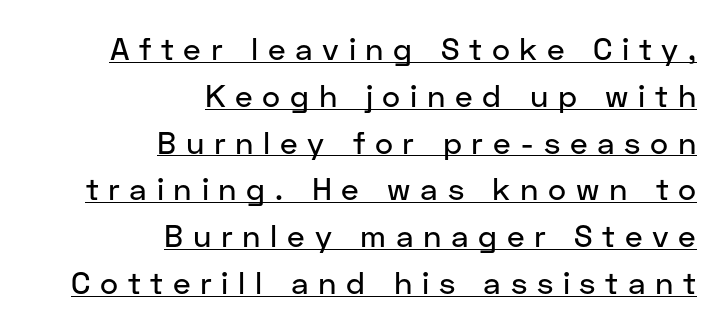
{"serif": "no", "italic": "no", "width": "normal", "stroke_contrast": "low", "x_height": "medium", "monospaced": "no", "underline": "yes", "align": "right", "line_spacing": "normal", "line_spacing_ratio": 1.51, "letter_spacing": "wide", "letter_spacing_em": 0.31, "glyph_px": 31}
